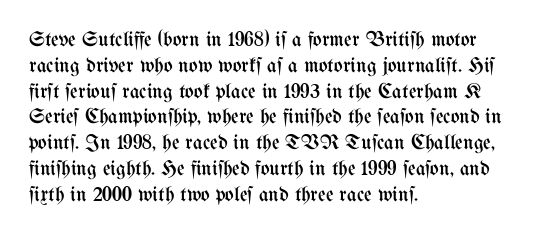
Visually the block forms a straight wall on the left and a jagged coastline on the right. This sample uses plain, unmodified letter spacing. The face looks like a standard text weight, possibly lighter. Check under the words: just untouched page. Does the lettering tilt? It doesn't — this is upright.
